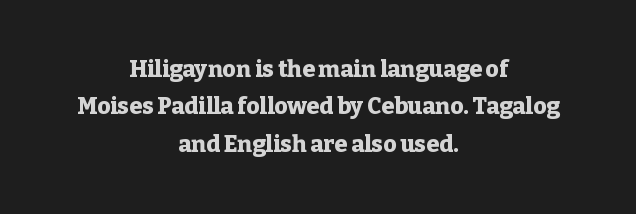
Q: Is the text bold? A: Yes.
Q: Is the text italic (slanted)? A: No, it is upright.
Q: Is the text underlined? A: No.
Q: How is the paragraph aligned? A: Centered.
Q: Is the spacing between letters normal or unusually wide? A: Normal.
Q: Is the spacing between lines tight, normal or loose? A: Normal.
